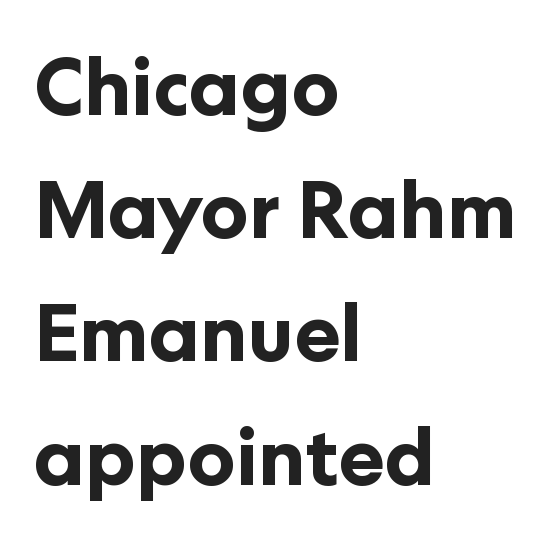
Notice how descenders clear the ascenders below comfortably — that's standard leading. The rendering uses natural spacing where letterforms have individual widths. Weight check: bold — yes, fully. The lettering stays uniformly vertical, giving the passage a roman look. Left-aligned paragraph, ragged on the right.
